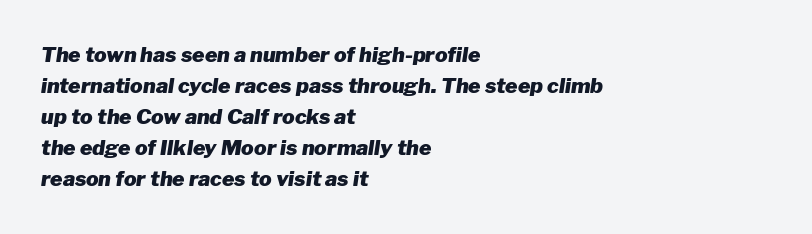
Q: Is the text bold? A: Yes.
Q: Is the text italic (slanted)? A: Yes, it leans right by about 8 degrees.
Q: Is the text underlined? A: No.
Q: How is the paragraph aligned? A: Left-aligned.
Q: Is the spacing between letters normal or unusually wide? A: Normal.
Q: Is the spacing between lines tight, normal or loose? A: Normal.
